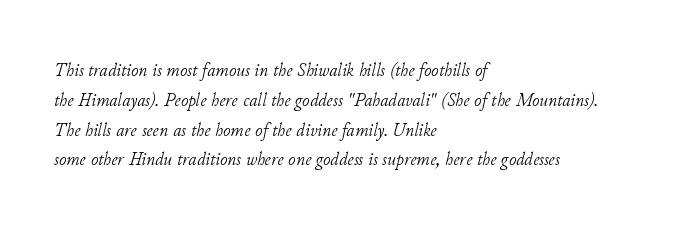
The image shows 20 px text type, italic (leaning right); set left-aligned, normal line spacing (1.49x), normal letter spacing, not underlined.
